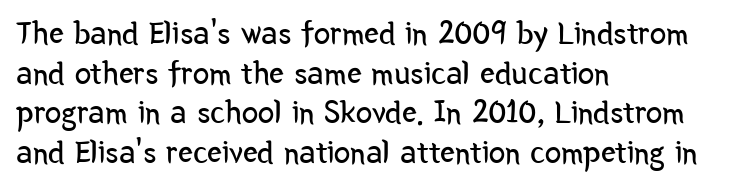
This rendering employs a face without finishing strokes, i.e., a sans-serif. Varying glyph widths throughout — classic text-font behaviour. This reads as an unemphasized weight, regular at the heaviest. Is the letter spacing exaggerated? No — it looks like the ordinary default. Posture: upright roman. Alignment: flush left.
